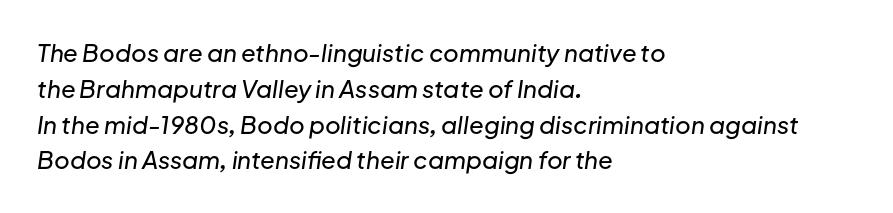
Q: Is the text italic (slanted)? A: Yes, it leans right by about 8 degrees.
Q: Is the text underlined? A: No.
Q: How is the paragraph aligned? A: Left-aligned.
Q: Is the spacing between letters normal or unusually wide? A: Normal.
Q: Is the spacing between lines tight, normal or loose? A: Normal.
